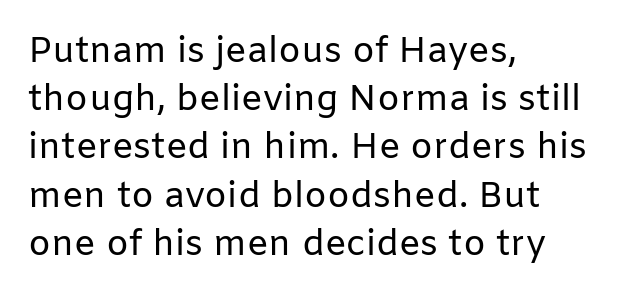
Q: Is the text bold? A: No.
Q: Is the text italic (slanted)? A: No, it is upright.
Q: Is the typeface a serif or a sans-serif typeface? A: Sans-serif.
Q: Is the text underlined? A: No.
Q: How is the paragraph aligned? A: Left-aligned.
Q: Is the spacing between letters normal or unusually wide? A: Normal.
Q: Is the spacing between lines tight, normal or loose? A: Normal.
Q: Width (condensed, normal, or wide)? A: Normal.
Q: Stroke contrast? A: Low.
Q: x-height? A: Medium.
Q: Monospaced? A: No.
